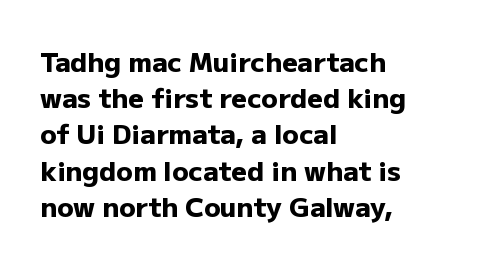
Does the weight exceed regular? Yes, all the way to bold. Inter-character spacing is left at the font's built-in metrics. If you drew a ruler down the left edge, every line would touch it. Only glyphs here, with clear space below each row. This sample keeps an unexceptional amount of space between lines.
